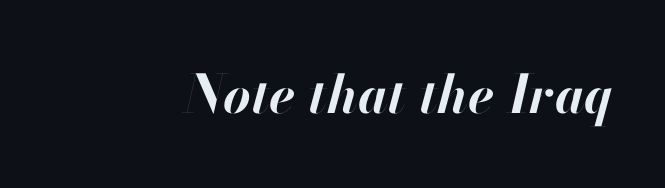
The image shows 53 px bold type, italic (leaning right); set normal letter spacing, not underlined; high stroke contrast and a small x-height.
